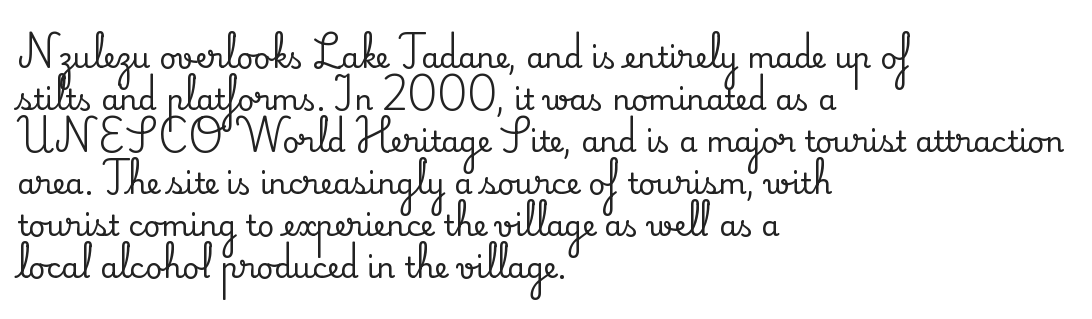
{"serif": "yes", "italic": "no", "width": "normal", "stroke_contrast": "medium", "x_height": "small", "monospaced": "no", "underline": "no", "align": "left", "line_spacing": "normal", "line_spacing_ratio": 1.45, "letter_spacing": "normal", "letter_spacing_em": 0.0, "glyph_px": 29}
